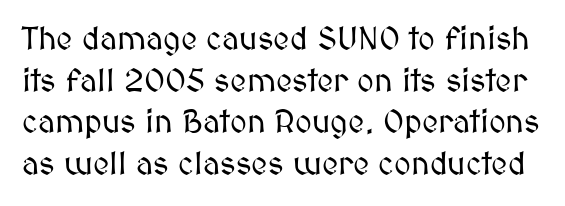
The image shows 32 px text type, upright; set normal line spacing (1.3x), normal letter spacing, not underlined; medium stroke contrast and a medium x-height.
